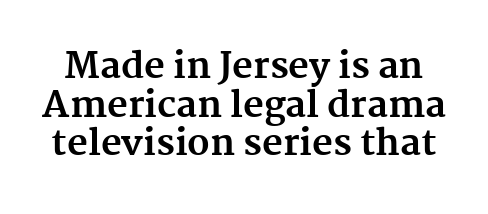
Q: Is the text bold? A: Yes.
Q: Is the text italic (slanted)? A: No, it is upright.
Q: Is the typeface a serif or a sans-serif typeface? A: Serif.
Q: Is the text underlined? A: No.
Q: Is the spacing between letters normal or unusually wide? A: Normal.
Q: Is the spacing between lines tight, normal or loose? A: Tight.
Q: Width (condensed, normal, or wide)? A: Normal.
Q: Stroke contrast? A: Medium.
Q: x-height? A: Medium.
Q: Monospaced? A: No.
